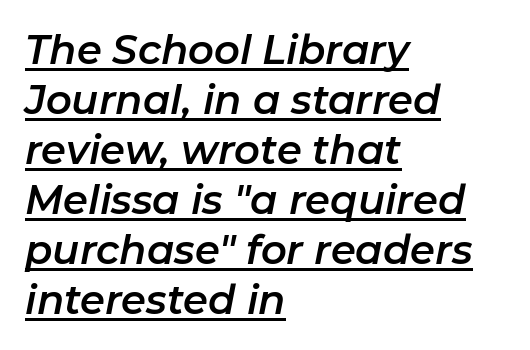
The image shows 40 px text type, italic (leaning right); set left-aligned, normal line spacing (1.25x), normal letter spacing, underlined; low stroke contrast and a medium x-height.
